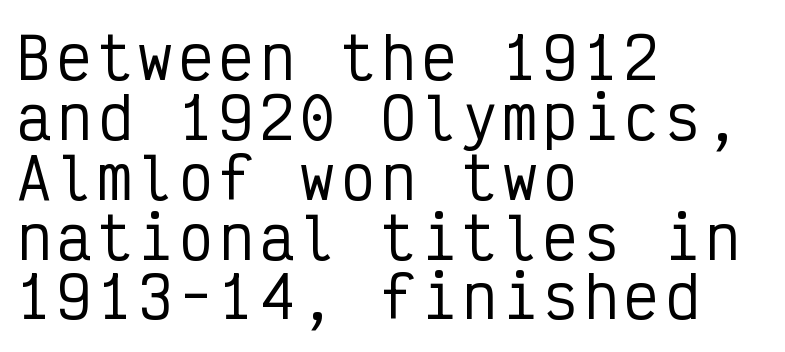
{"serif": "no", "italic": "no", "width": "condensed", "stroke_contrast": "low", "x_height": "medium", "monospaced": "yes", "underline": "no", "align": "left", "line_spacing": "tight", "line_spacing_ratio": 1.05, "glyph_px": 57}
